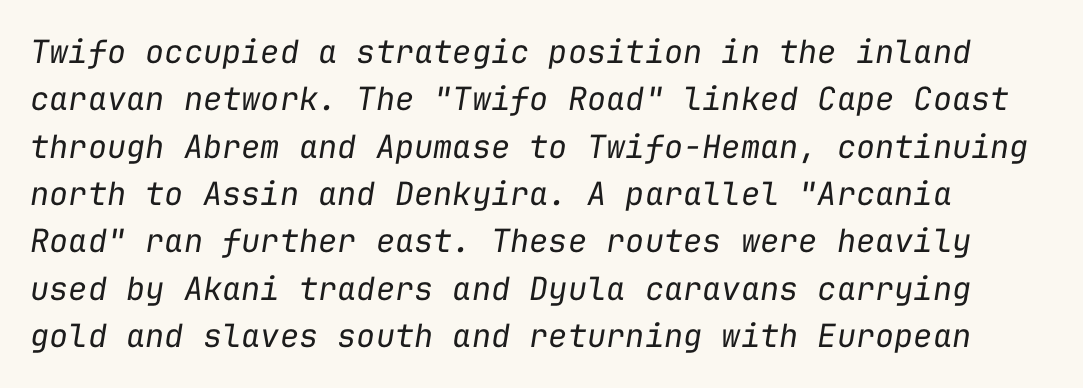
{"italic": "yes", "lean": "right", "slant_degrees": 9, "bold": "no", "weight": "regular", "width": "normal", "stroke_contrast": "low", "x_height": "medium", "monospaced": "yes", "underline": "no", "line_spacing": "normal", "line_spacing_ratio": 1.48, "letter_spacing": "normal", "letter_spacing_em": 0.0, "glyph_px": 32}
